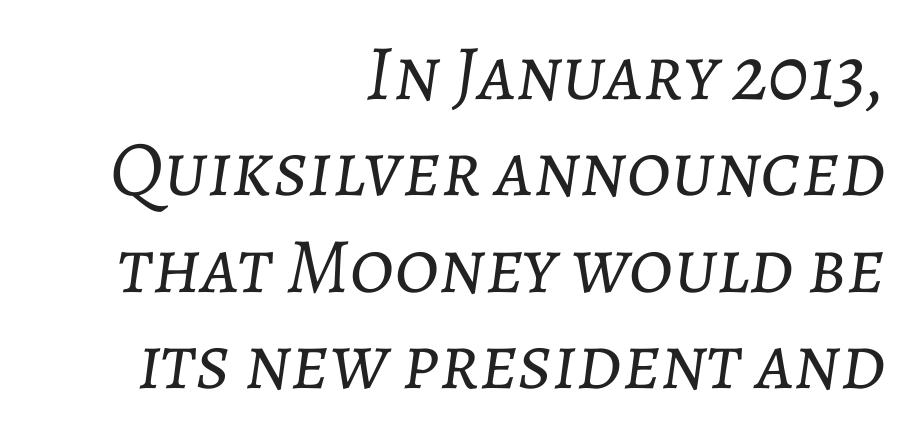
Posture: slanted. Proportional: the letters do not fall into vertical columns. Reading down the block, your eye finds every line finishing at a fixed right position. Any mark beneath the type? The region is blank. The type is set solid horizontally, with unmodified tracking.
